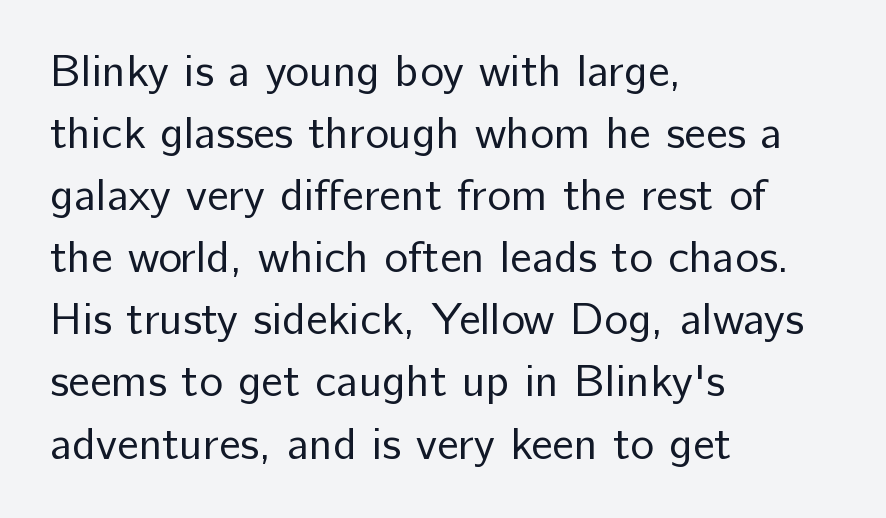
The image shows 45 px regular-weight sans-serif type, upright; set left-aligned, normal line spacing (1.38x), normal letter spacing, not underlined; low stroke contrast and a medium x-height.
